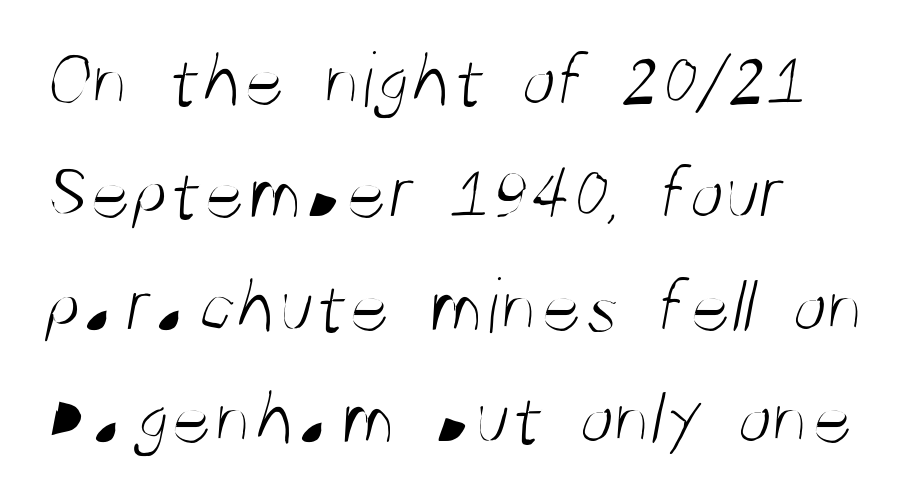
Q: Is the text bold? A: No.
Q: Is the typeface a serif or a sans-serif typeface? A: Sans-serif.
Q: Is the text underlined? A: No.
Q: How is the paragraph aligned? A: Left-aligned.
Q: Is the spacing between letters normal or unusually wide? A: Normal.
Q: Is the spacing between lines tight, normal or loose? A: Normal.
Q: Width (condensed, normal, or wide)? A: Condensed.
Q: Stroke contrast? A: Medium.
Q: x-height? A: Large.
Q: Monospaced? A: No.
